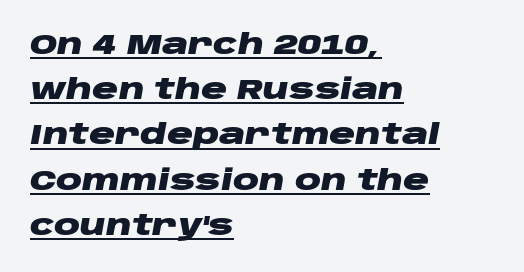
{"italic": "yes", "lean": "right", "slant_degrees": 10, "bold": "yes", "weight": "heavy", "width": "wide", "stroke_contrast": "low", "x_height": "large", "monospaced": "no", "underline": "yes", "align": "left", "line_spacing": "normal", "line_spacing_ratio": 1.56, "letter_spacing": "normal", "letter_spacing_em": 0.0, "glyph_px": 29}
